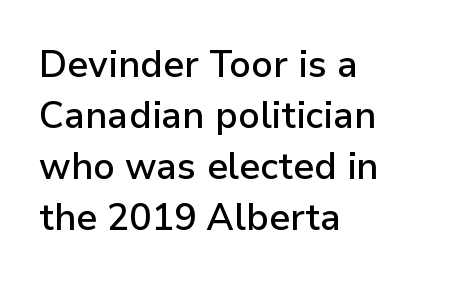
Q: Is the text bold? A: Semi-bold.
Q: Is the text italic (slanted)? A: No, it is upright.
Q: Is the typeface a serif or a sans-serif typeface? A: Sans-serif.
Q: Is the text underlined? A: No.
Q: How is the paragraph aligned? A: Left-aligned.
Q: Is the spacing between letters normal or unusually wide? A: Normal.
Q: Is the spacing between lines tight, normal or loose? A: Normal.
Q: Width (condensed, normal, or wide)? A: Normal.
Q: Stroke contrast? A: Low.
Q: x-height? A: Medium.
Q: Monospaced? A: No.
